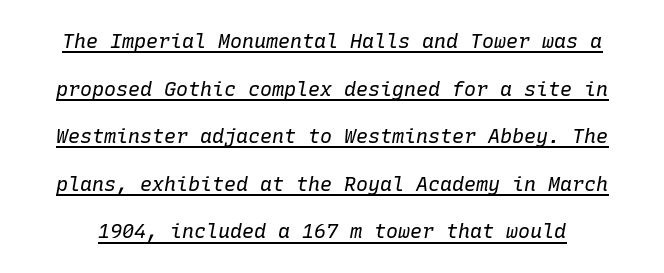
The image shows 20 px text type, italic (leaning right); set loose line spacing (2.38x), normal letter spacing, underlined.
